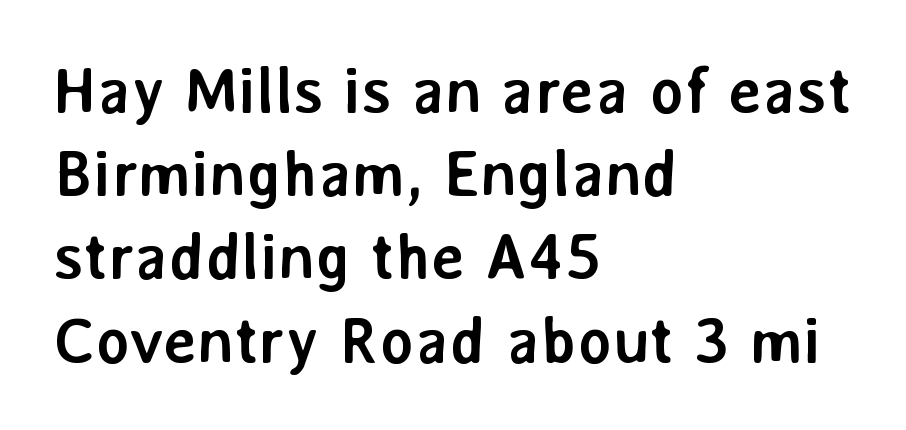
Q: Is the text bold? A: Yes.
Q: Is the text italic (slanted)? A: No, it is upright.
Q: Is the typeface a serif or a sans-serif typeface? A: Sans-serif.
Q: Is the text underlined? A: No.
Q: How is the paragraph aligned? A: Left-aligned.
Q: Is the spacing between letters normal or unusually wide? A: Normal.
Q: Is the spacing between lines tight, normal or loose? A: Normal.
Q: Width (condensed, normal, or wide)? A: Normal.
Q: Stroke contrast? A: Low.
Q: x-height? A: Medium.
Q: Monospaced? A: No.
